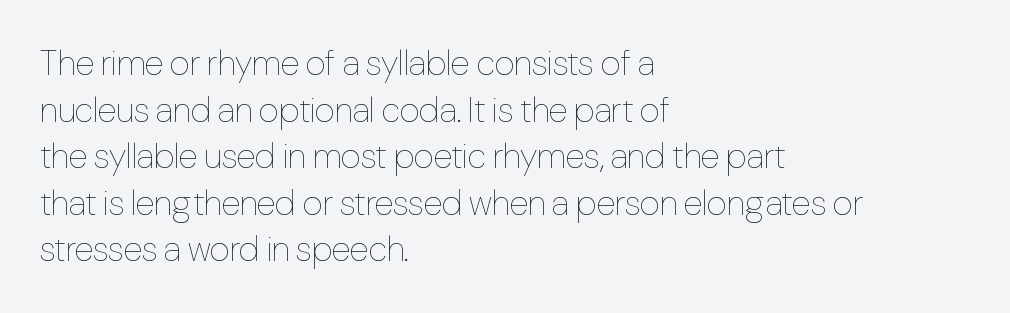
Students, note that the glyphs here touch the page at normal intervals. The passage shown is not bold in any degree. Visually the block forms a straight wall on the left and a jagged coastline on the right. The space beneath each line is pristine and unruled.
